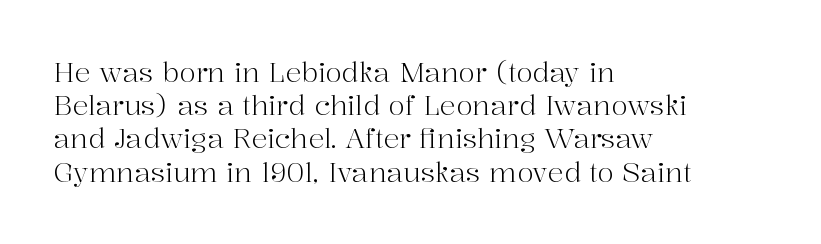
The image shows 27 px text type, upright; set left-aligned, line spacing 1.23x, normal letter spacing, not underlined.
